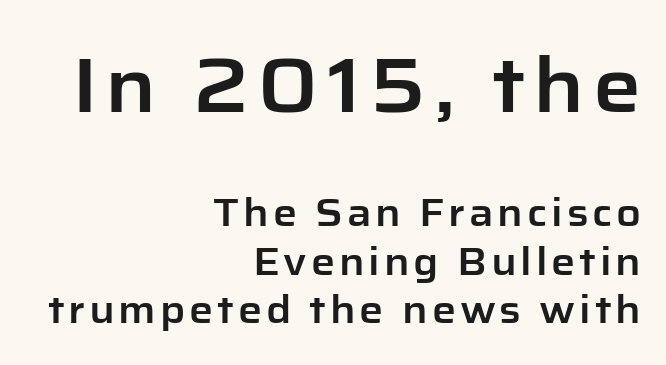
{"serif": "no", "italic": "no", "width": "normal", "stroke_contrast": "low", "x_height": "medium", "monospaced": "no", "underline": "no", "align": "right", "line_spacing": "normal", "line_spacing_ratio": 1.27, "larger_block": "first", "size_ratio": 2.0, "glyph_px": 76}
